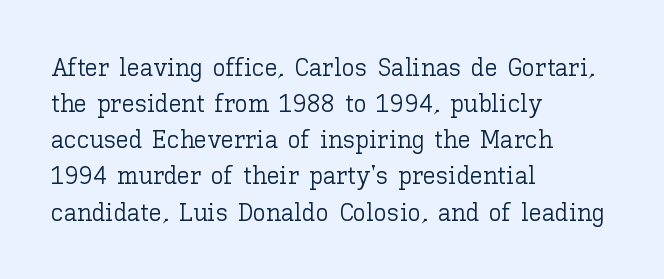
The image shows 26 px text type, upright; set left-aligned, normal line spacing (1.39x), normal letter spacing, not underlined.
